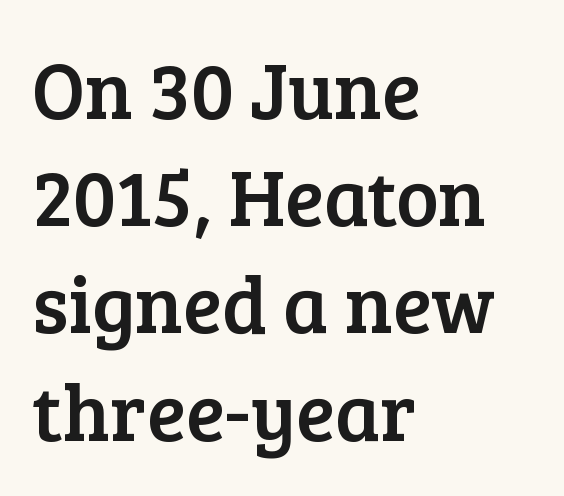
The passage shown is not underscored anywhere. A serif font was chosen for this passage. The typesetter chose a ragged-right arrangement here. Evenly set lines give the paragraph a standard silhouette. A typesetter would call this proportional, since set widths differ per character. Characters follow at the spacing the type designer built in.
